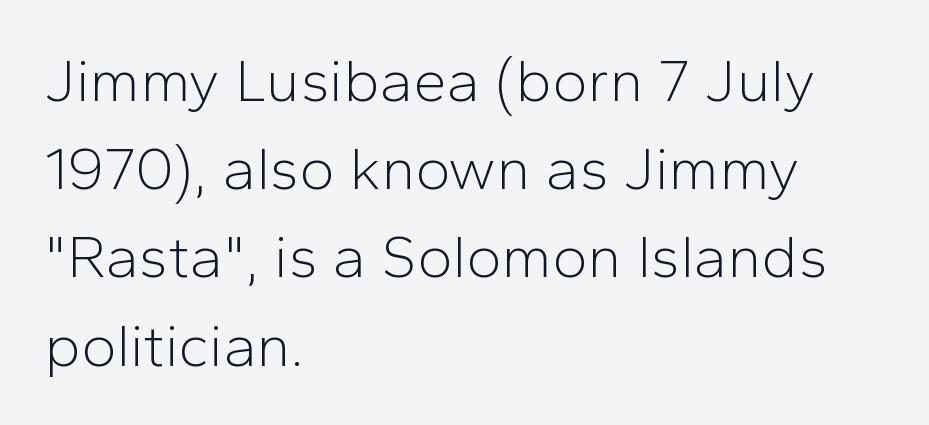
Q: Is the text bold? A: No.
Q: Is the text italic (slanted)? A: No, it is upright.
Q: Is the typeface a serif or a sans-serif typeface? A: Sans-serif.
Q: Is the text underlined? A: No.
Q: How is the paragraph aligned? A: Left-aligned.
Q: Is the spacing between letters normal or unusually wide? A: Normal.
Q: Is the spacing between lines tight, normal or loose? A: Normal.
Q: Width (condensed, normal, or wide)? A: Normal.
Q: Stroke contrast? A: Low.
Q: x-height? A: Medium.
Q: Monospaced? A: No.
